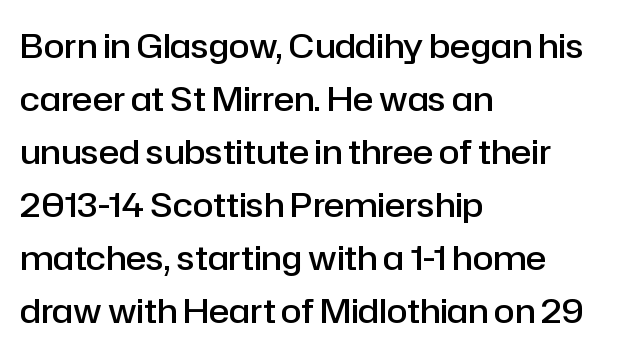
Quick note: underline off. Tracking here is standard; glyphs follow each other at the usual distance. One glance says typical: line gaps are just what's usual. Looks like regular typesetting: each glyph gets only the width it needs. The font is running at a semibold setting, under full bold. Classification — sans serif.
